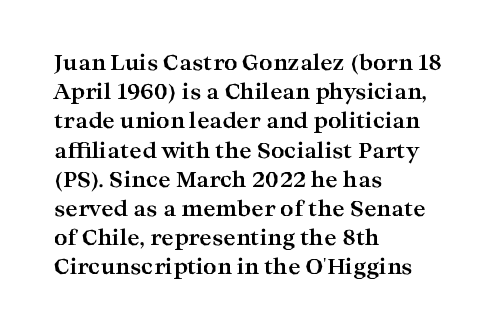
The image shows 21 px bold type, upright; set left-aligned, normal line spacing (1.39x), normal letter spacing, not underlined.
